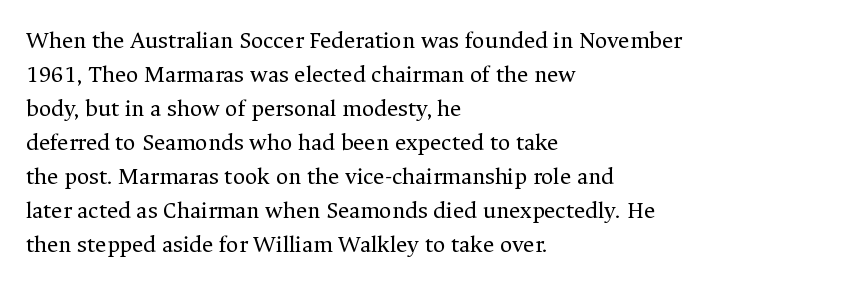
The image shows 24 px text type, upright; set left-aligned, normal line spacing (1.42x), normal letter spacing, not underlined.
